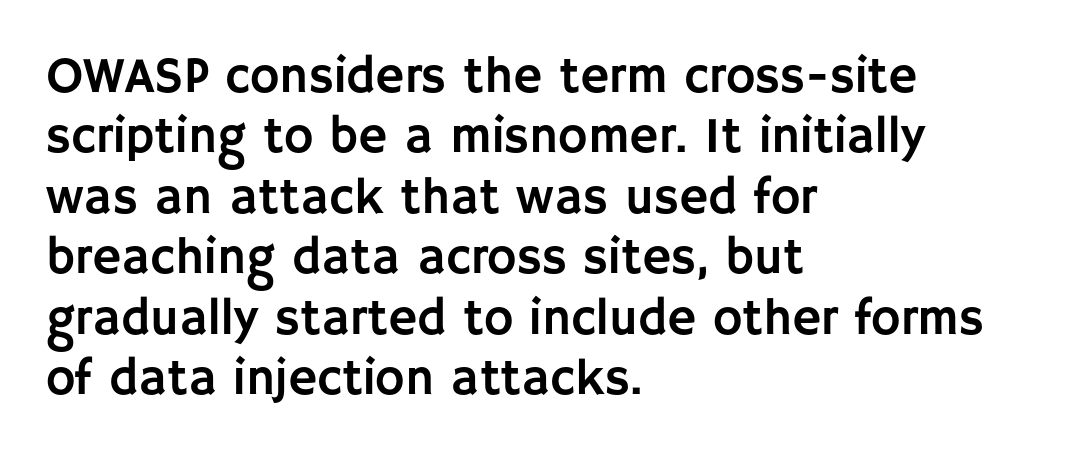
Unlike a traditional serif, this face leaves its strokes unadorned. The passage is arranged the way most books set body copy — flush left. The specimen reads as upright at a glance. Underline: absent. This sample uses plain, unmodified letter spacing. Spacing verdict: proportional, widths tailored to each character.
